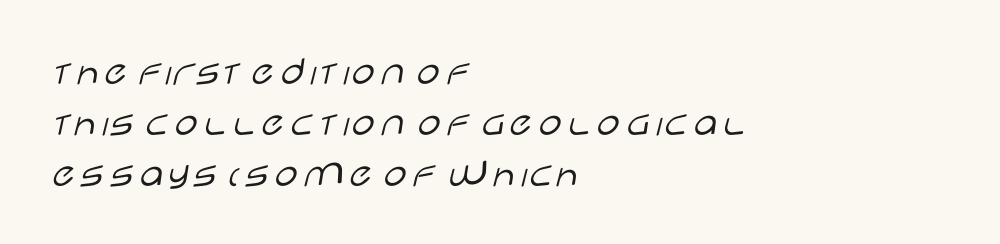
Stem width sits at or under what a default text font uses. Classification — sans serif. The string is rendered with underlining switched off. Inter-character spacing is left at the font's built-in metrics.
